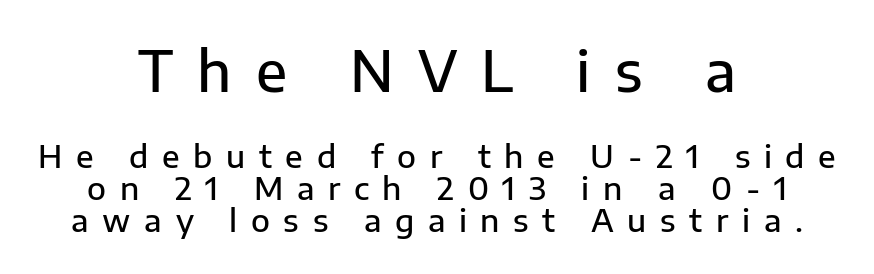
The image shows 55 px semibold sans-serif type, upright; set centered, tight line spacing (1.03x), unusually wide letter spacing (+0.44 em), not underlined; the first (top) block is 1.77x larger; low stroke contrast and a medium x-height.
